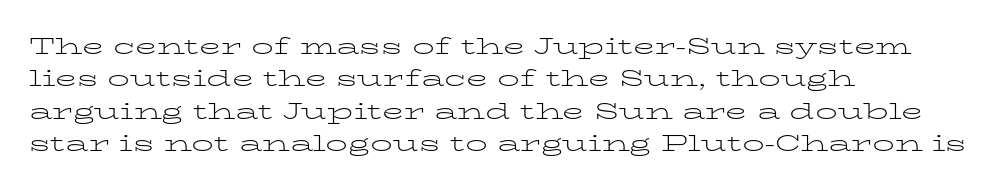
Does extra space separate the letters? No, they use regular spacing. Compared with a typical body face, this is equally light or lighter still. Casual observation: everything's shoved over to the left. This sample keeps an unexceptional amount of space between lines.
